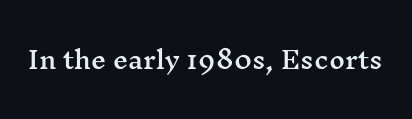
{"italic": "no", "underline": "no", "letter_spacing": "normal", "letter_spacing_em": 0.0, "glyph_px": 24}
